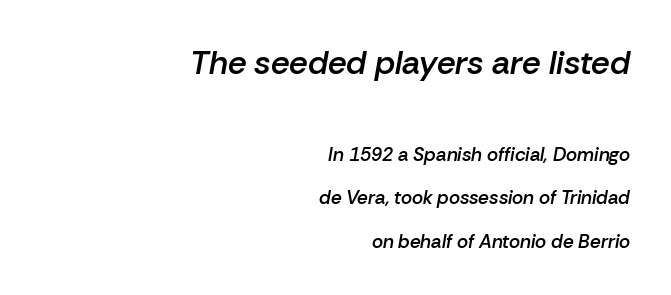
{"italic": "yes", "lean": "right", "slant_degrees": 10, "bold": "semi", "weight": "semibold", "width": "normal", "stroke_contrast": "low", "x_height": "medium", "monospaced": "no", "underline": "no", "align": "right", "line_spacing": "loose", "line_spacing_ratio": 2.27, "letter_spacing": "normal", "letter_spacing_em": 0.0, "larger_block": "first", "size_ratio": 1.74, "glyph_px": 33}
